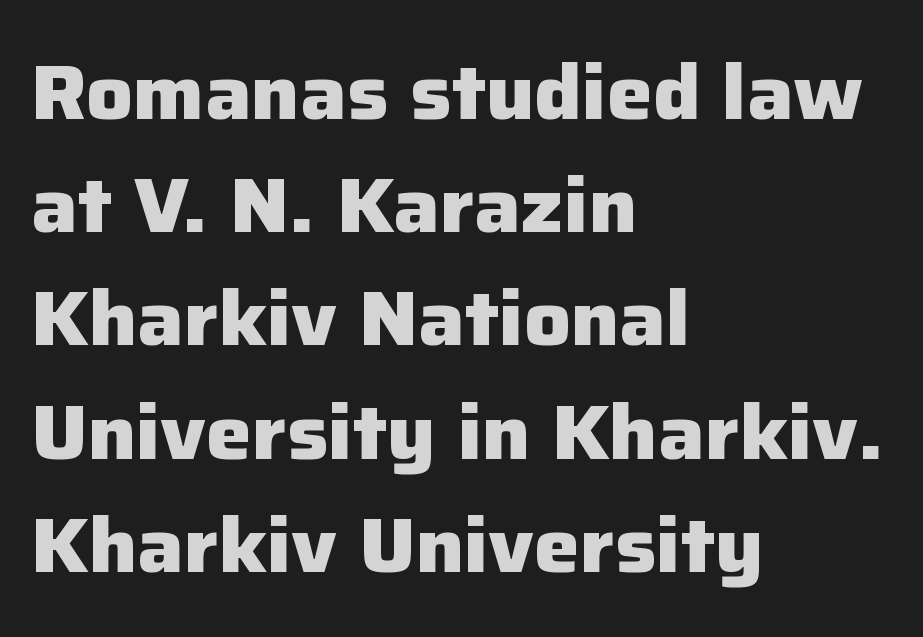
{"serif": "no", "italic": "no", "bold": "yes", "weight": "heavy", "width": "normal", "stroke_contrast": "low", "x_height": "medium", "monospaced": "no", "underline": "no", "align": "left", "line_spacing": "normal", "line_spacing_ratio": 1.47, "letter_spacing": "normal", "letter_spacing_em": 0.0, "glyph_px": 77}
